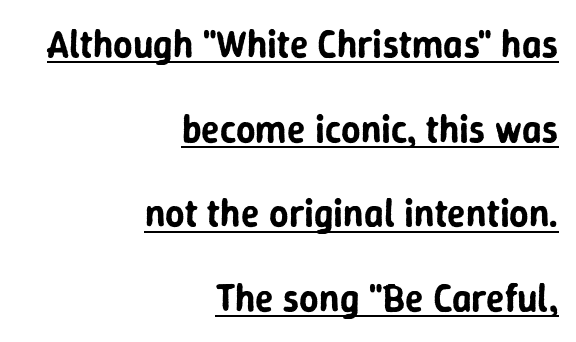
In terms of letterform style, serifs are entirely absent. Letter spacing: default. A typesetter would call this leading open, well beyond the default. Compared with undecorated copy, this sample adds a rule below the words. Ordinary non-slanted type is in use. One-word summary of the alignment: right.
